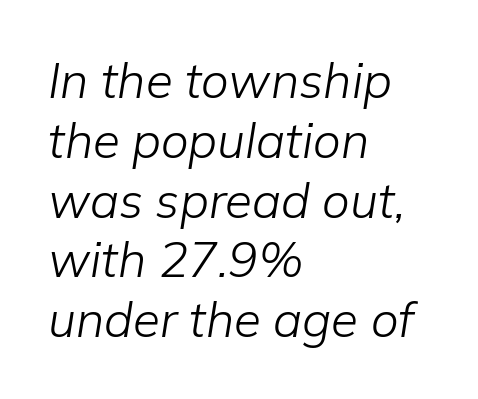
Q: Is the text bold? A: No.
Q: Is the text italic (slanted)? A: Yes, it leans right by about 9 degrees.
Q: Is the text underlined? A: No.
Q: How is the paragraph aligned? A: Left-aligned.
Q: Is the spacing between letters normal or unusually wide? A: Normal.
Q: Width (condensed, normal, or wide)? A: Normal.
Q: Stroke contrast? A: Low.
Q: x-height? A: Medium.
Q: Monospaced? A: No.
